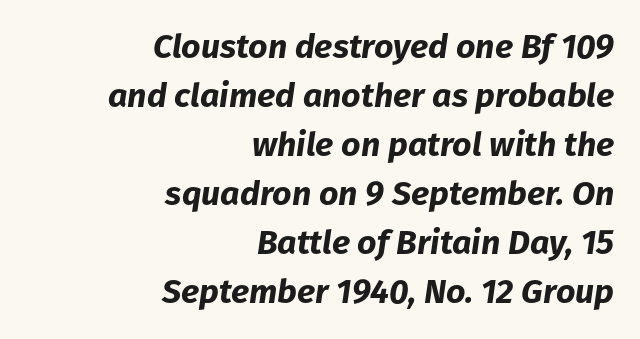
The ragged edge is on the left, which tells us the setting is flush right. The face used here is rendered with its standard letterfit. The letters are slanted; this is an italic face. Check the space under the baseline: it is left empty.
